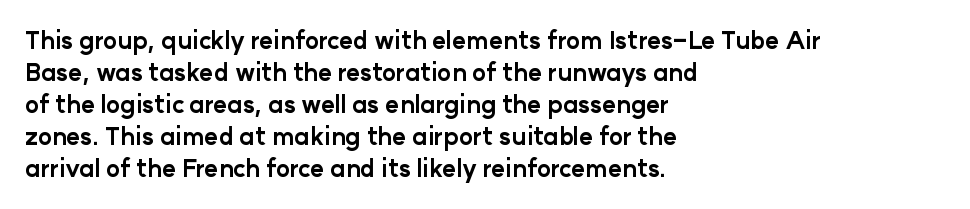
Q: Is the text bold? A: Yes.
Q: Is the text italic (slanted)? A: No, it is upright.
Q: Is the text underlined? A: No.
Q: How is the paragraph aligned? A: Left-aligned.
Q: Is the spacing between letters normal or unusually wide? A: Normal.
Q: Is the spacing between lines tight, normal or loose? A: Normal.
